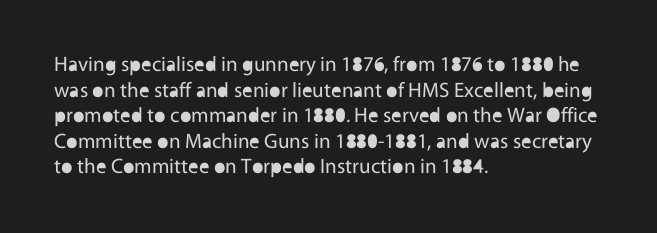
Does extra space separate the letters? No, they use regular spacing. The passage is arranged the way most books set body copy — flush left. The area under the type is left untouched. The face looks like a standard text weight, possibly lighter. Notice how the stems are strictly vertical — no italics here.
